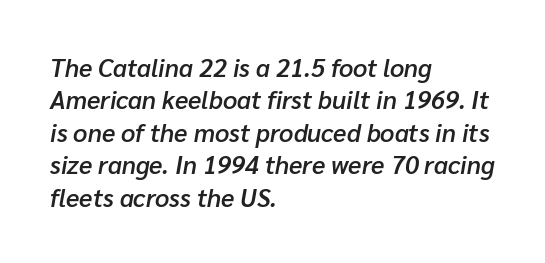
Q: Is the text bold? A: Semi-bold.
Q: Is the text italic (slanted)? A: Yes, it leans right by about 10 degrees.
Q: Is the text underlined? A: No.
Q: How is the paragraph aligned? A: Left-aligned.
Q: Is the spacing between letters normal or unusually wide? A: Normal.
Q: Is the spacing between lines tight, normal or loose? A: Normal.
